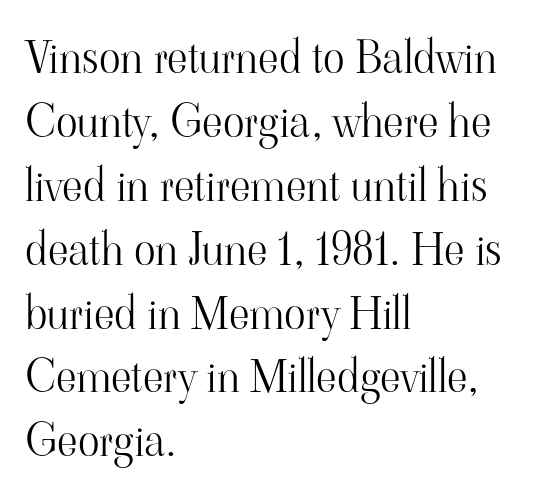
Line starts are locked; line ends wander. Does the lettering tilt? It doesn't — this is upright. Each stroke keeps to a modest, everyday thickness or less. Each letter's strokes conclude with small projecting serifs.
